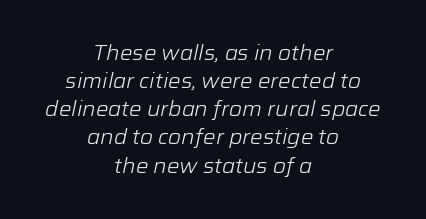
Q: Is the text bold? A: No.
Q: Is the text italic (slanted)? A: Yes, it leans right by about 12 degrees.
Q: Is the text underlined? A: No.
Q: How is the paragraph aligned? A: Centered.
Q: Is the spacing between letters normal or unusually wide? A: Normal.
Q: Is the spacing between lines tight, normal or loose? A: Normal.
